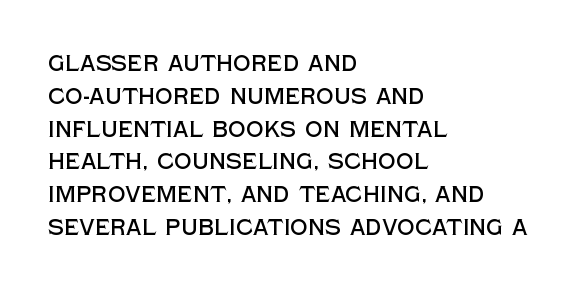
{"italic": "no", "underline": "no", "align": "left", "line_spacing": "normal", "line_spacing_ratio": 1.49, "letter_spacing": "normal", "letter_spacing_em": 0.0, "glyph_px": 22}
